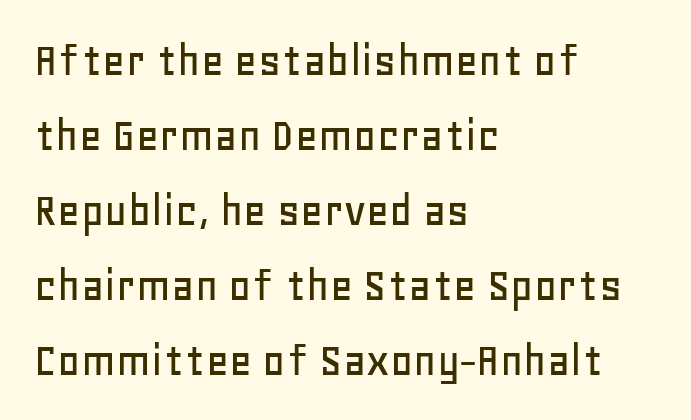
Horizontal alignment here is leftward, the default for most running prose. Letters rest on an invisible, unmarked baseline. Vertically, the passage feels balanced, rows spaced as you'd expect. The line texture is even and compact thanks to regular tracking. The typeface chosen for these lines omits serifs. These lines are rendered in a variable-pitch font.
